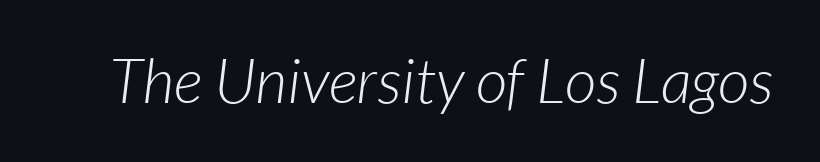
These lines keep a tight, regular rhythm from letter to letter. Honestly, there is no underline to notice here at all. Typographically, this falls in the sans-serif category. A light-to-regular cut is what we see here. These lines are rendered in a variable-pitch font.
